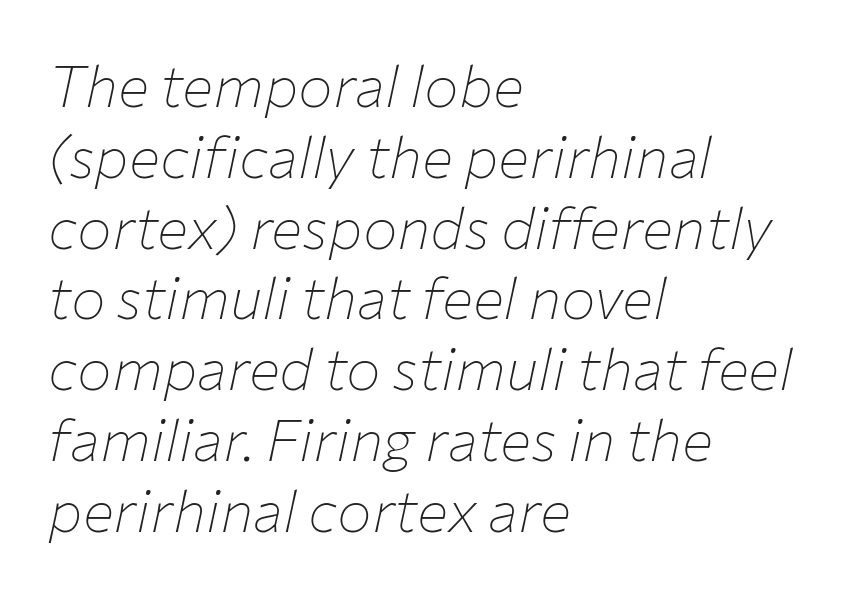
{"italic": "yes", "lean": "right", "slant_degrees": 12, "bold": "no", "weight": "thin", "width": "normal", "stroke_contrast": "low", "x_height": "medium", "monospaced": "no", "underline": "no", "align": "left", "line_spacing_ratio": 1.22, "letter_spacing": "normal", "letter_spacing_em": 0.0, "glyph_px": 58}
